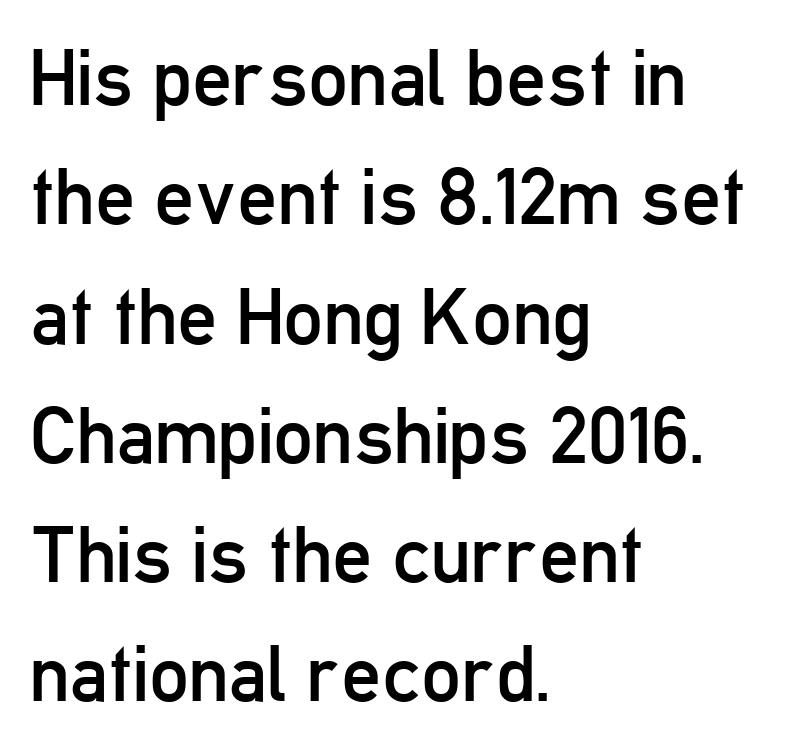
{"serif": "no", "italic": "no", "bold": "no", "weight": "regular", "width": "condensed", "stroke_contrast": "low", "x_height": "medium", "monospaced": "no", "underline": "no", "align": "left", "line_spacing": "normal", "line_spacing_ratio": 1.51, "letter_spacing": "normal", "letter_spacing_em": 0.0, "glyph_px": 79}
